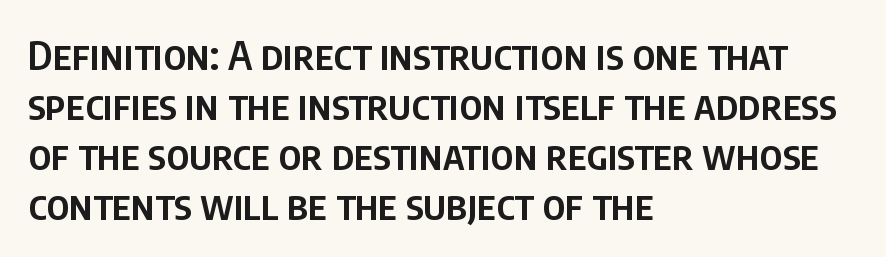
Q: Is the text bold? A: Semi-bold.
Q: Is the text italic (slanted)? A: No, it is upright.
Q: Is the typeface a serif or a sans-serif typeface? A: Sans-serif.
Q: Is the text underlined? A: No.
Q: How is the paragraph aligned? A: Left-aligned.
Q: Is the spacing between letters normal or unusually wide? A: Normal.
Q: Is the spacing between lines tight, normal or loose? A: Normal.
Q: Width (condensed, normal, or wide)? A: Condensed.
Q: Stroke contrast? A: Low.
Q: x-height? A: Large.
Q: Monospaced? A: No.
